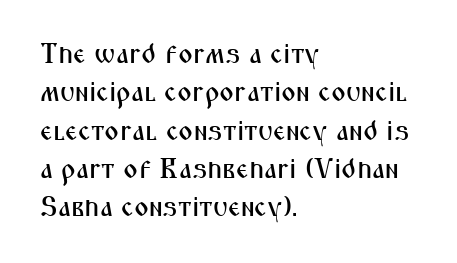
The type sits square on the baseline with zero lean. Regarding serifs, this sample does without them. The gaps between neighbouring characters are ordinary and unremarkable. Honestly, there is no underline to notice here at all. Think of a printed novel: that variable character pitch is what you see here. The typesetter chose a ragged-right arrangement here.
